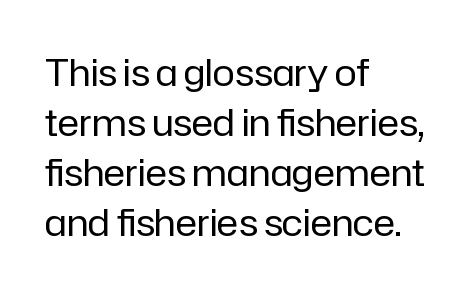
The image shows 37 px regular-weight sans-serif type, upright; set left-aligned, normal line spacing (1.35x), normal letter spacing, not underlined; low stroke contrast and a medium x-height.
